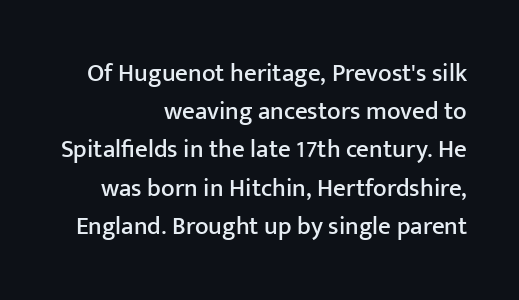
Q: Is the text italic (slanted)? A: No, it is upright.
Q: Is the text underlined? A: No.
Q: How is the paragraph aligned? A: Right-aligned.
Q: Is the spacing between letters normal or unusually wide? A: Normal.
Q: Is the spacing between lines tight, normal or loose? A: Normal.
